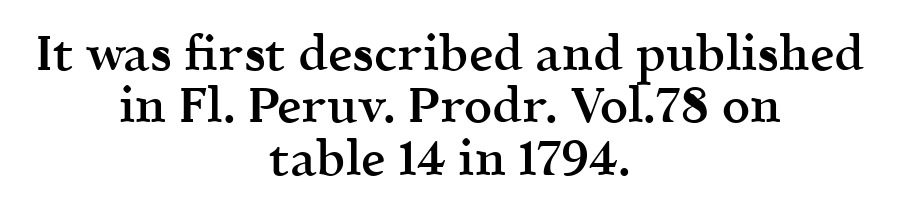
{"serif": "yes", "italic": "no", "bold": "semi", "weight": "semibold", "width": "normal", "x_height": "medium", "monospaced": "no", "underline": "no", "align": "center", "line_spacing": "tight", "line_spacing_ratio": 1.07, "letter_spacing": "normal", "letter_spacing_em": 0.0, "glyph_px": 49}
